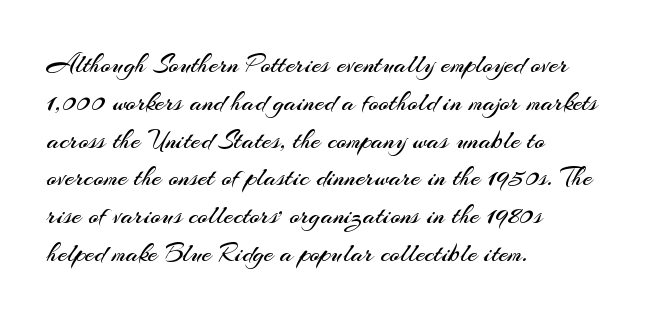
{"bold": "no", "underline": "no", "align": "left", "line_spacing": "normal", "line_spacing_ratio": 1.4, "letter_spacing": "normal", "letter_spacing_em": 0.0, "glyph_px": 27}
